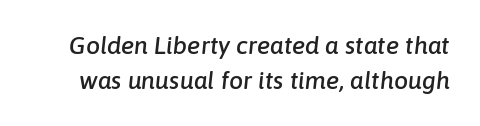
{"italic": "yes", "lean": "right", "slant_degrees": 6, "underline": "no", "line_spacing": "normal", "line_spacing_ratio": 1.41, "letter_spacing": "normal", "letter_spacing_em": 0.0, "glyph_px": 25}
